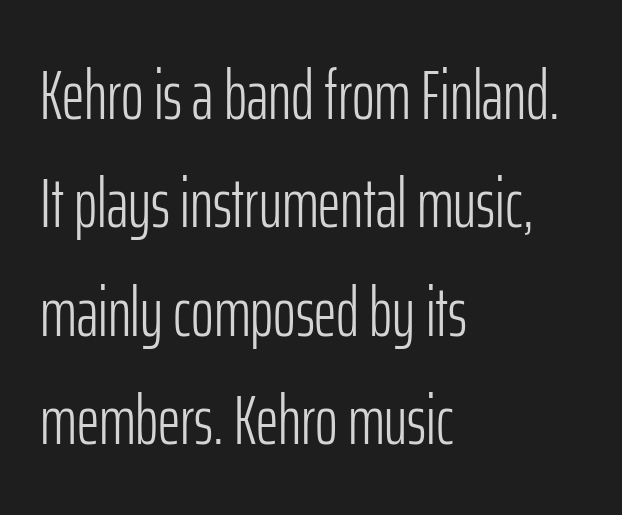
The image shows 69 px light, condensed sans-serif type, upright; set left-aligned, normal line spacing (1.57x), normal letter spacing, not underlined; low stroke contrast and a medium x-height.
